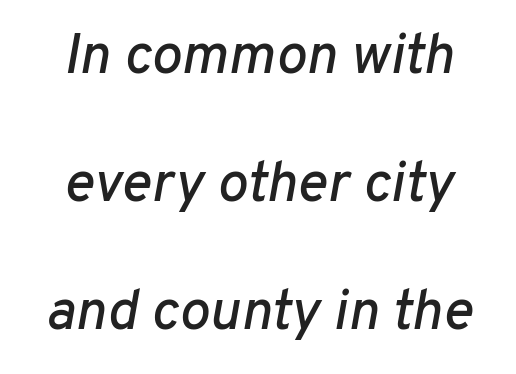
Is this a fixed-width face? No — the glyphs have proportional, varying widths. The rendering uses a large line-height, opening up the rows. Default kerning and tracking; the words read as compact shapes. The text carries the slant typical of an italic or oblique font.
